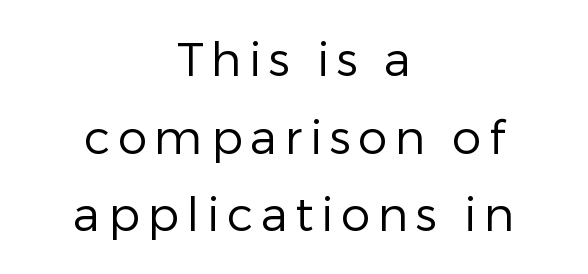
The image shows 47 px regular-weight sans-serif type, upright; set centered, normal line spacing (1.65x), not underlined; low stroke contrast and a medium x-height.
